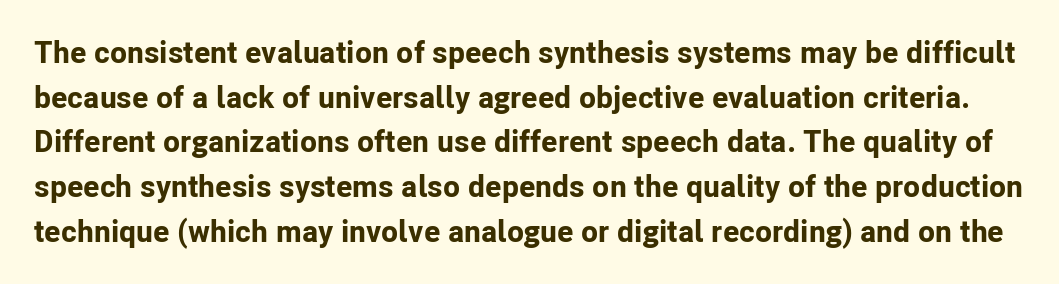
Q: Is the text bold? A: Yes.
Q: Is the text italic (slanted)? A: No, it is upright.
Q: Is the typeface a serif or a sans-serif typeface? A: Sans-serif.
Q: Is the text underlined? A: No.
Q: Is the spacing between letters normal or unusually wide? A: Normal.
Q: Is the spacing between lines tight, normal or loose? A: Normal.
Q: Width (condensed, normal, or wide)? A: Normal.
Q: Stroke contrast? A: Low.
Q: x-height? A: Medium.
Q: Monospaced? A: No.
